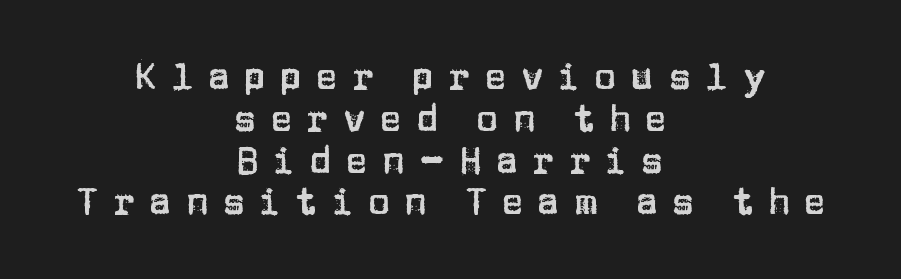
The image shows 37 px sans-serif type, upright; set centered, tight line spacing (1.13x), unusually wide letter spacing (+0.38 em), not underlined; low stroke contrast and a large x-height.
